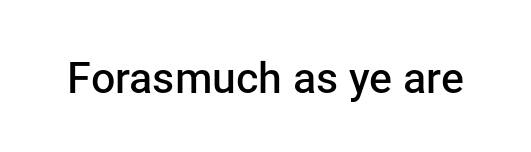
{"serif": "no", "italic": "no", "bold": "semi", "weight": "semibold", "width": "normal", "stroke_contrast": "low", "x_height": "medium", "monospaced": "no", "underline": "no", "letter_spacing": "normal", "letter_spacing_em": 0.0, "glyph_px": 43}
